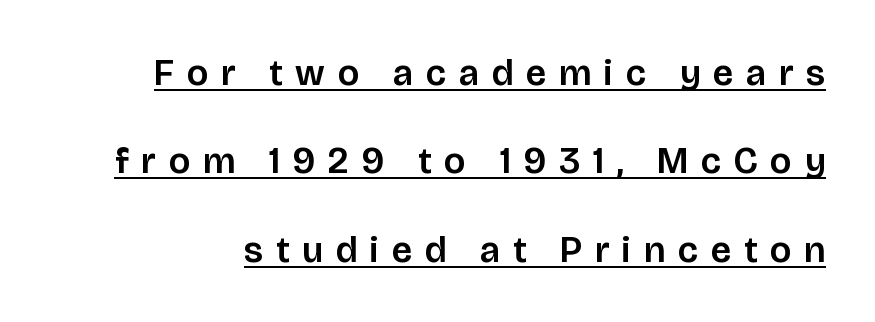
The image shows 37 px sans-serif type, upright; set loose line spacing (2.39x), unusually wide letter spacing (+0.35 em), underlined; low stroke contrast and a large x-height.
